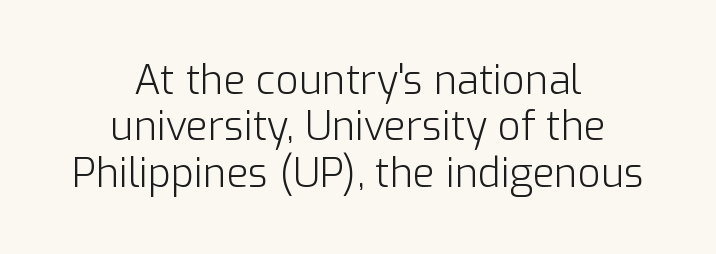
The image shows 40 px light sans-serif type, upright; set centered, line spacing 1.16x, normal letter spacing, not underlined; low stroke contrast and a medium x-height.
